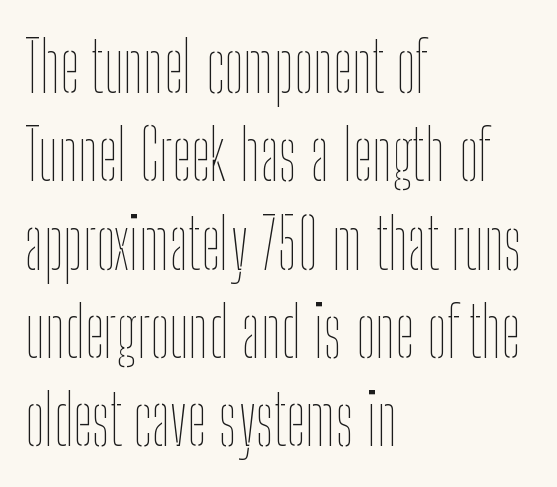
{"italic": "no", "bold": "no", "weight": "thin", "width": "condensed", "stroke_contrast": "low", "x_height": "medium", "monospaced": "no", "underline": "no", "align": "left", "line_spacing": "normal", "line_spacing_ratio": 1.28, "letter_spacing": "normal", "letter_spacing_em": 0.0, "glyph_px": 69}
